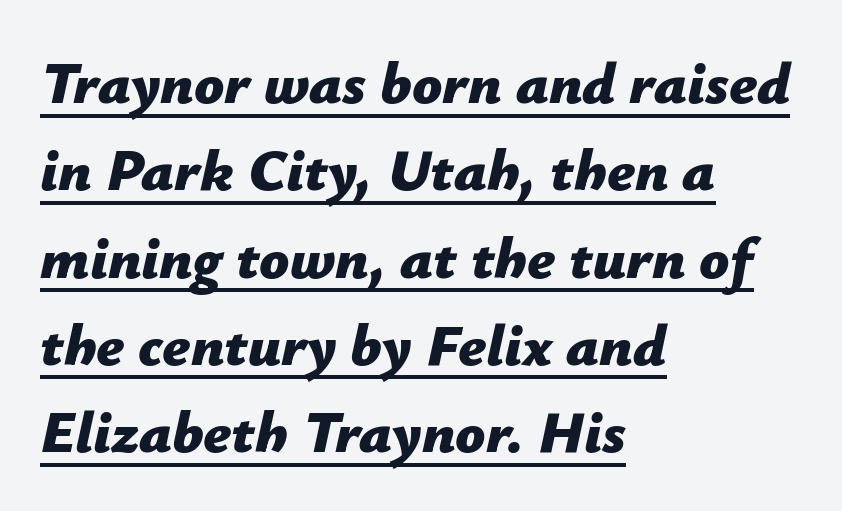
{"italic": "yes", "lean": "right", "slant_degrees": 12, "bold": "yes", "weight": "bold", "width": "normal", "stroke_contrast": "low", "x_height": "medium", "monospaced": "no", "underline": "yes", "align": "left", "line_spacing": "normal", "line_spacing_ratio": 1.48, "letter_spacing": "normal", "letter_spacing_em": 0.0, "glyph_px": 59}
